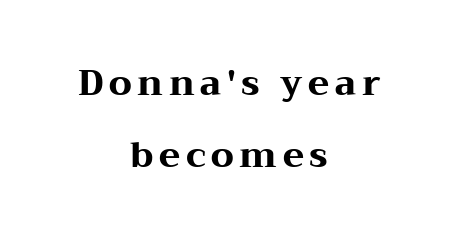
Q: Is the text bold? A: Yes.
Q: Is the text italic (slanted)? A: No, it is upright.
Q: Is the typeface a serif or a sans-serif typeface? A: Serif.
Q: Is the text underlined? A: No.
Q: How is the paragraph aligned? A: Centered.
Q: Is the spacing between lines tight, normal or loose? A: Loose.
Q: Width (condensed, normal, or wide)? A: Wide.
Q: Stroke contrast? A: Medium.
Q: x-height? A: Medium.
Q: Monospaced? A: No.
